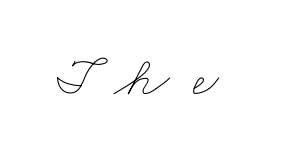
The image shows 57 px thin, wide type; set unusually wide letter spacing (+0.41 em), not underlined; low stroke contrast and a small x-height.
